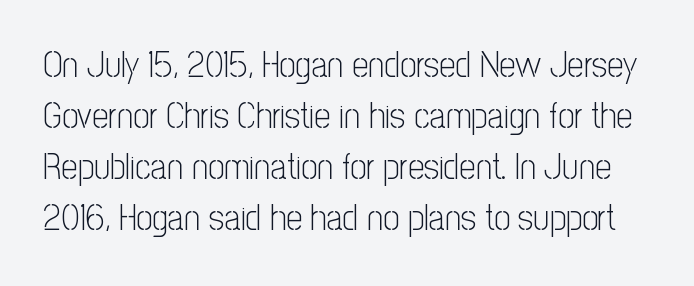
{"serif": "no", "italic": "no", "bold": "no", "weight": "light", "width": "condensed", "stroke_contrast": "low", "x_height": "medium", "monospaced": "no", "underline": "no", "line_spacing": "normal", "line_spacing_ratio": 1.42, "letter_spacing": "normal", "letter_spacing_em": 0.0, "glyph_px": 36}
